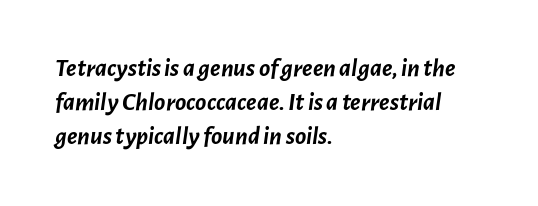
{"italic": "yes", "lean": "right", "slant_degrees": 7, "bold": "yes", "underline": "no", "align": "left", "line_spacing": "normal", "line_spacing_ratio": 1.31, "letter_spacing": "normal", "letter_spacing_em": 0.0, "glyph_px": 26}
